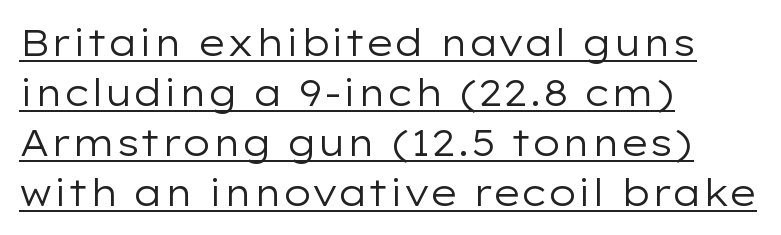
Q: Is the text bold? A: No.
Q: Is the text italic (slanted)? A: No, it is upright.
Q: Is the typeface a serif or a sans-serif typeface? A: Sans-serif.
Q: Is the text underlined? A: Yes.
Q: How is the paragraph aligned? A: Left-aligned.
Q: Is the spacing between letters normal or unusually wide? A: Normal.
Q: Is the spacing between lines tight, normal or loose? A: Normal.
Q: Width (condensed, normal, or wide)? A: Wide.
Q: Stroke contrast? A: Low.
Q: x-height? A: Medium.
Q: Monospaced? A: No.
